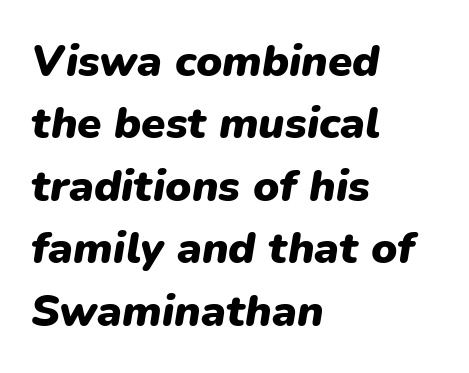
Q: Is the text bold? A: Yes.
Q: Is the text italic (slanted)? A: Yes, it leans right by about 9 degrees.
Q: Is the text underlined? A: No.
Q: How is the paragraph aligned? A: Left-aligned.
Q: Is the spacing between letters normal or unusually wide? A: Normal.
Q: Is the spacing between lines tight, normal or loose? A: Normal.
Q: Width (condensed, normal, or wide)? A: Normal.
Q: Stroke contrast? A: Low.
Q: x-height? A: Medium.
Q: Monospaced? A: No.
